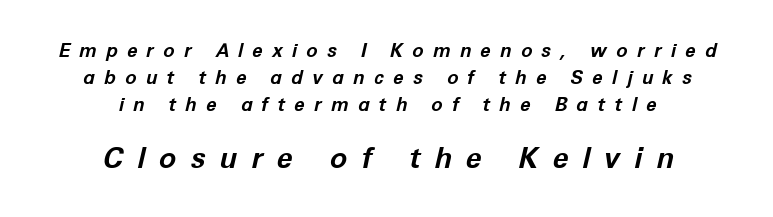
{"italic": "yes", "lean": "right", "slant_degrees": 12, "bold": "yes", "weight": "bold", "width": "normal", "stroke_contrast": "low", "x_height": "medium", "monospaced": "no", "underline": "no", "align": "center", "line_spacing": "normal", "line_spacing_ratio": 1.41, "letter_spacing": "wide", "letter_spacing_em": 0.48, "larger_block": "second", "size_ratio": 1.53, "glyph_px": 29}
